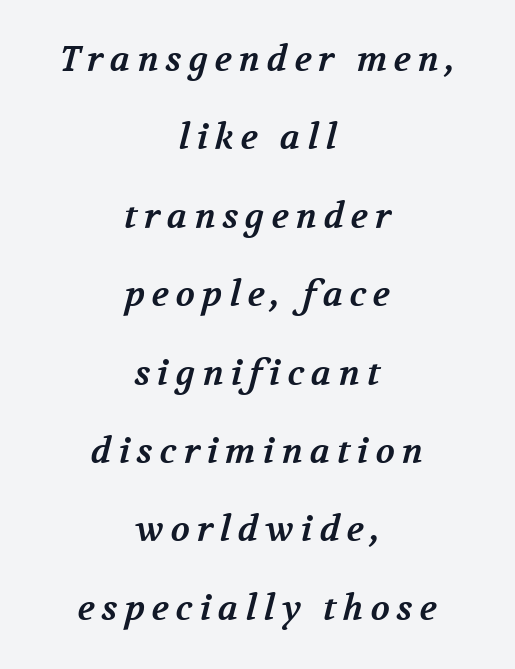
Q: Is the text bold? A: Yes.
Q: Is the typeface a serif or a sans-serif typeface? A: Serif.
Q: Is the text underlined? A: No.
Q: How is the paragraph aligned? A: Centered.
Q: Is the spacing between letters normal or unusually wide? A: Unusually wide.
Q: Is the spacing between lines tight, normal or loose? A: Loose.
Q: Width (condensed, normal, or wide)? A: Normal.
Q: Stroke contrast? A: Medium.
Q: x-height? A: Medium.
Q: Monospaced? A: No.
